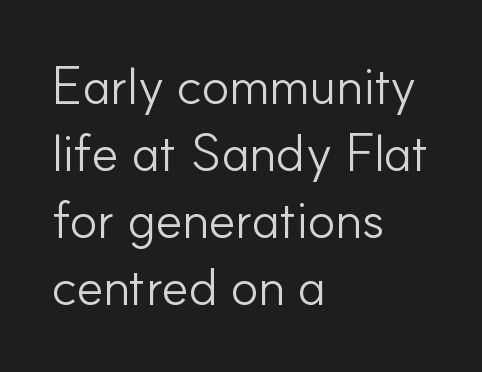
Do the characters align in a grid? No, the font is proportional. Interline gaps are of average width in this sample. Bold? No — there's no thickening of the strokes. No feet cap the strokes, marking this as sans-serif type. The horizontal fit of the characters is conventional and even. Words float on clear page, feet unadorned.
